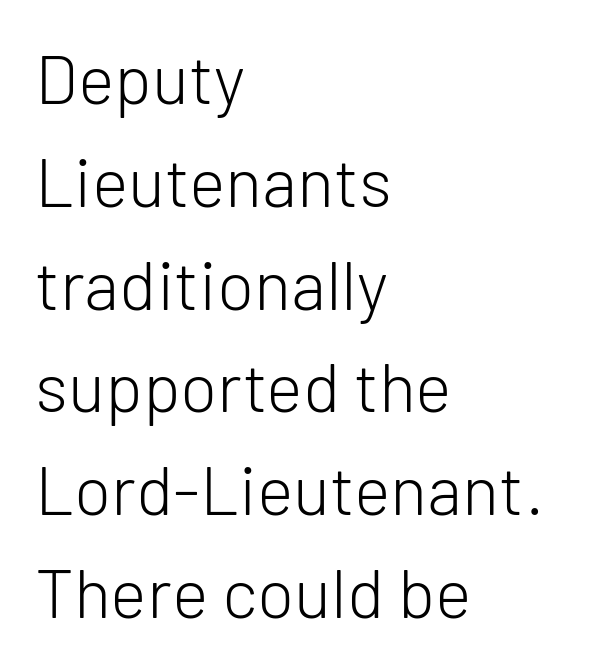
This is the regular roman posture of the typeface. Letters rest on an invisible, unmarked baseline. The horizontal fit of the characters is conventional and even. The passage shown is typed in a proportional face where columns would drift.
